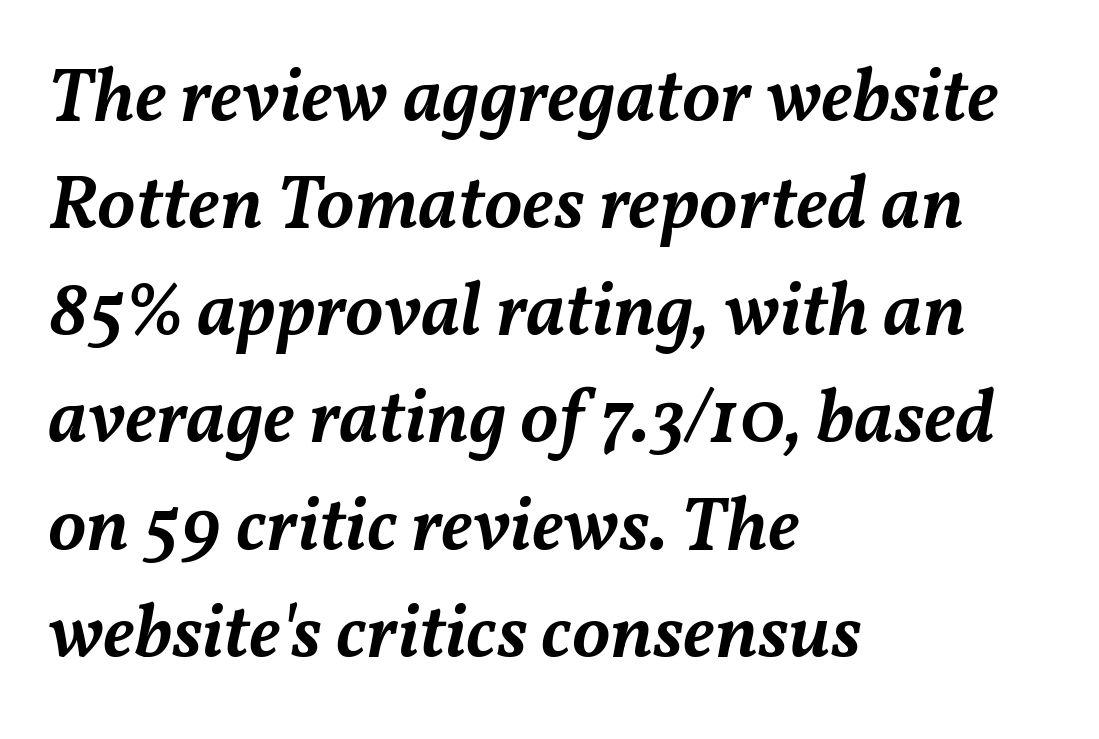
Q: Is the text bold? A: Semi-bold.
Q: Is the text italic (slanted)? A: Yes, it leans right by about 11 degrees.
Q: Is the text underlined? A: No.
Q: How is the paragraph aligned? A: Left-aligned.
Q: Is the spacing between letters normal or unusually wide? A: Normal.
Q: Is the spacing between lines tight, normal or loose? A: Normal.
Q: Width (condensed, normal, or wide)? A: Normal.
Q: Stroke contrast? A: Medium.
Q: x-height? A: Medium.
Q: Monospaced? A: No.
